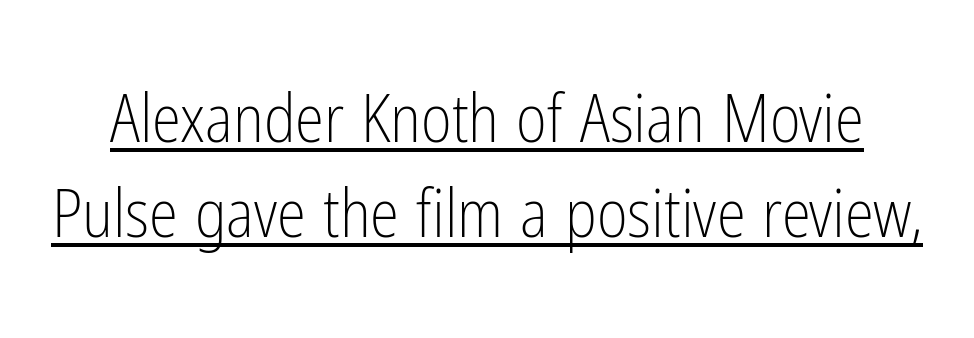
Nope, not italic — everything's standing straight. Regarding serifs, this sample does without them. The line texture is even and compact thanks to regular tracking. Is there much room between lines? A standard amount, neither cramped nor airy.
